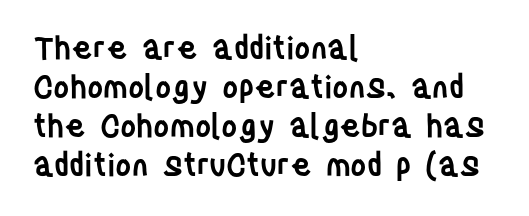
Look at the bottom of the vertical strokes: they stop flat, with no serifs. These lines keep a tight, regular rhythm from letter to letter. The lettering stays uniformly vertical, giving the passage a roman look. The rendering uses a moderate line-height, typical for paragraphs. Proportional: the letters do not fall into vertical columns. Descenders hang freely into open space.
